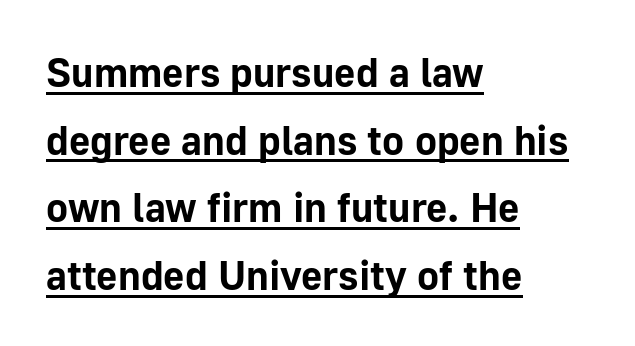
{"serif": "no", "italic": "no", "bold": "yes", "weight": "bold", "width": "normal", "stroke_contrast": "low", "x_height": "medium", "monospaced": "no", "underline": "yes", "align": "left", "line_spacing": "normal", "line_spacing_ratio": 1.65, "letter_spacing": "normal", "letter_spacing_em": 0.0, "glyph_px": 41}
